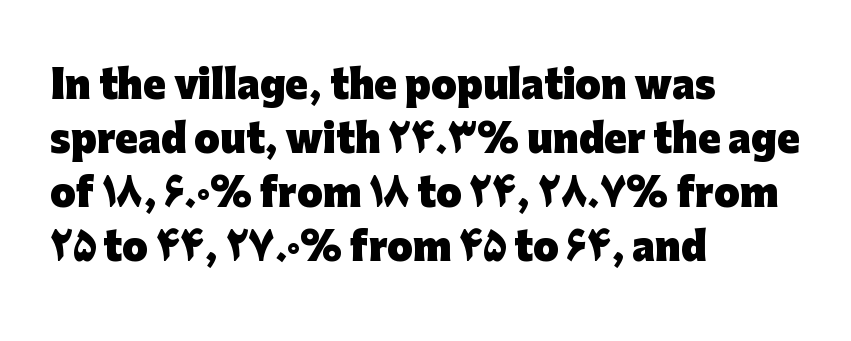
The image shows 37 px heavy sans-serif type, upright; set left-aligned, normal line spacing (1.46x), normal letter spacing, not underlined; low stroke contrast and a medium x-height.
